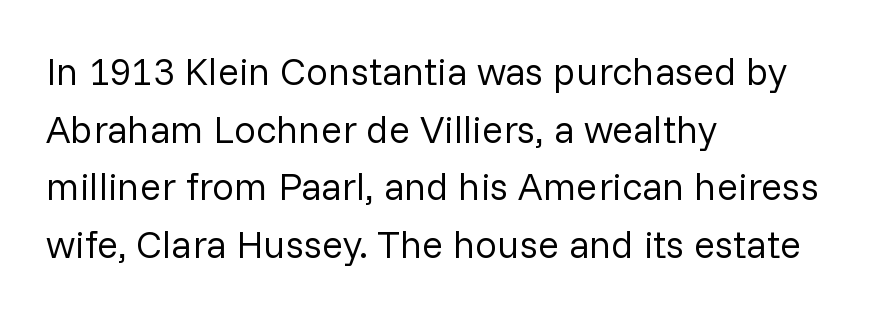
{"serif": "no", "italic": "no", "bold": "no", "weight": "regular", "width": "normal", "stroke_contrast": "low", "x_height": "medium", "monospaced": "no", "underline": "no", "align": "left", "line_spacing": "normal", "line_spacing_ratio": 1.48, "letter_spacing": "normal", "letter_spacing_em": 0.0, "glyph_px": 39}
